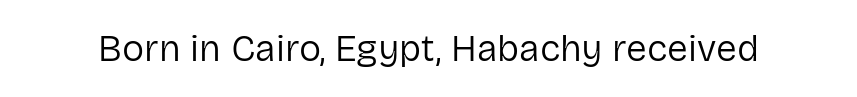
Q: Is the text bold? A: No.
Q: Is the text italic (slanted)? A: No, it is upright.
Q: Is the typeface a serif or a sans-serif typeface? A: Sans-serif.
Q: Is the text underlined? A: No.
Q: Is the spacing between letters normal or unusually wide? A: Normal.
Q: Width (condensed, normal, or wide)? A: Normal.
Q: Stroke contrast? A: Low.
Q: x-height? A: Medium.
Q: Monospaced? A: No.
